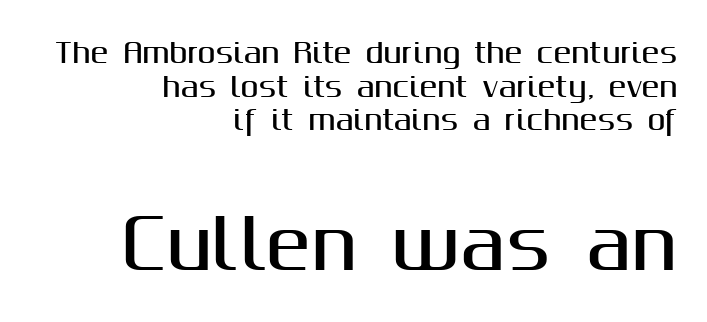
{"serif": "no", "italic": "no", "width": "normal", "stroke_contrast": "medium", "x_height": "medium", "monospaced": "no", "underline": "no", "align": "right", "line_spacing": "normal", "line_spacing_ratio": 1.25, "letter_spacing": "normal", "letter_spacing_em": 0.0, "larger_block": "second", "size_ratio": 2.52, "glyph_px": 68}
